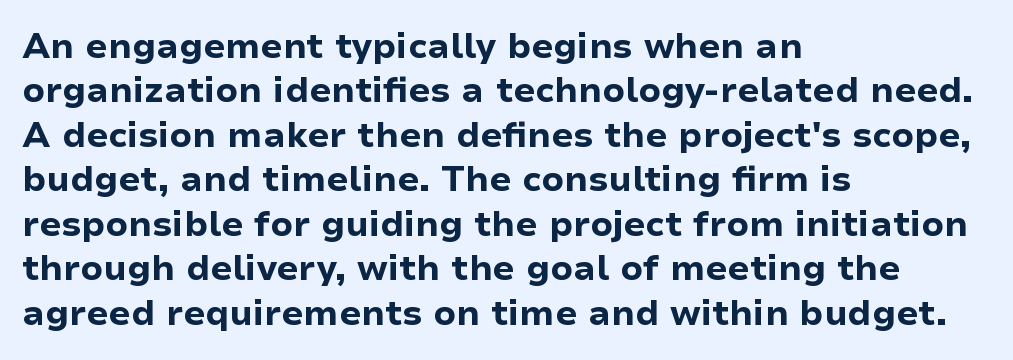
{"serif": "no", "italic": "no", "bold": "yes", "weight": "bold", "width": "normal", "stroke_contrast": "low", "x_height": "medium", "monospaced": "no", "underline": "no", "align": "left", "line_spacing": "normal", "line_spacing_ratio": 1.27, "letter_spacing": "normal", "letter_spacing_em": 0.0, "glyph_px": 35}
